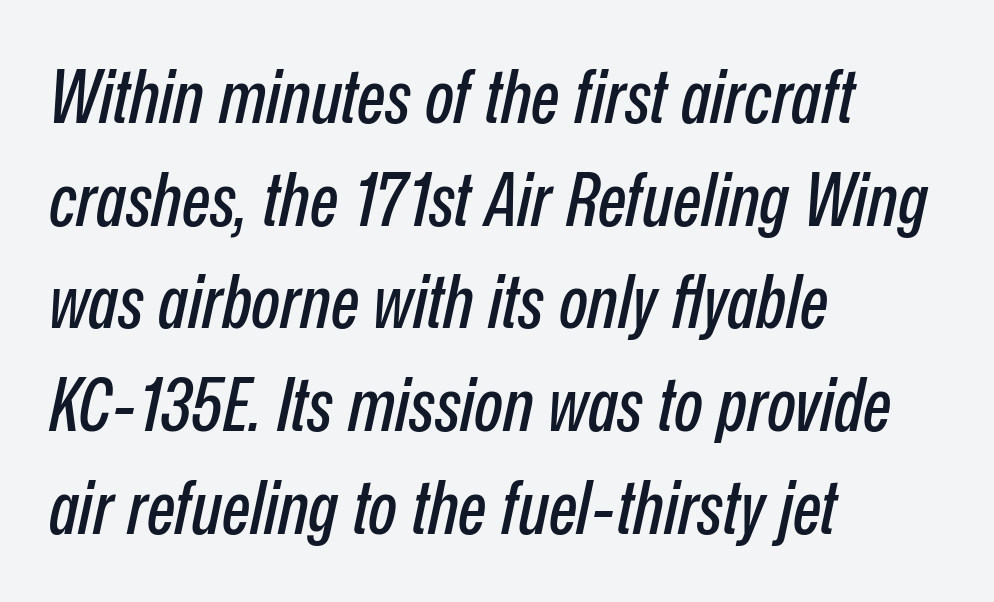
The image shows 75 px condensed type, italic (leaning right); set left-aligned, normal line spacing (1.37x), normal letter spacing, not underlined; low stroke contrast and a medium x-height.
